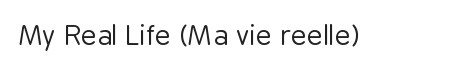
{"italic": "no", "bold": "no", "underline": "no", "letter_spacing": "normal", "letter_spacing_em": 0.0, "glyph_px": 27}
